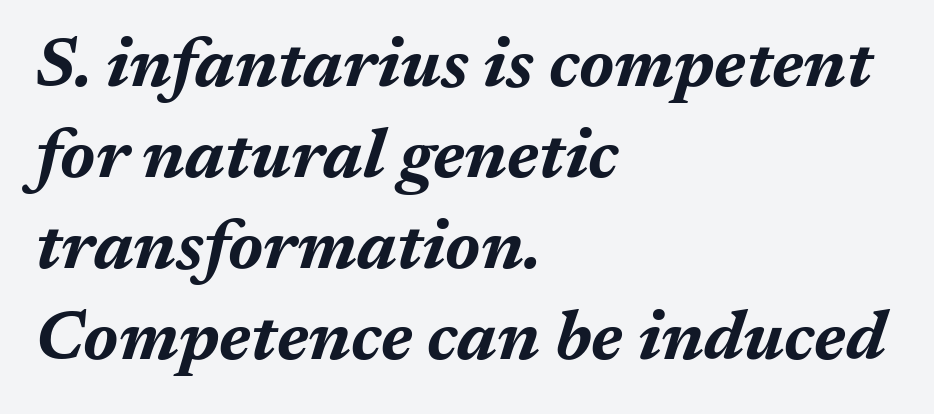
{"italic": "yes", "lean": "right", "slant_degrees": 17, "bold": "yes", "weight": "bold", "width": "normal", "stroke_contrast": "medium", "x_height": "medium", "monospaced": "no", "underline": "no", "align": "left", "line_spacing": "normal", "line_spacing_ratio": 1.32, "letter_spacing": "normal", "letter_spacing_em": 0.0, "glyph_px": 69}
